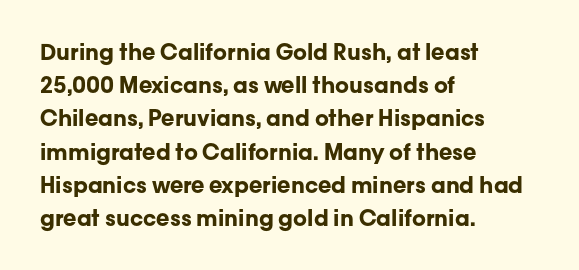
Leading matches the norm, producing a regular column. The area under the type is left untouched. Does extra space separate the letters? No, they use regular spacing. These lines were composed using upright roman letters.
